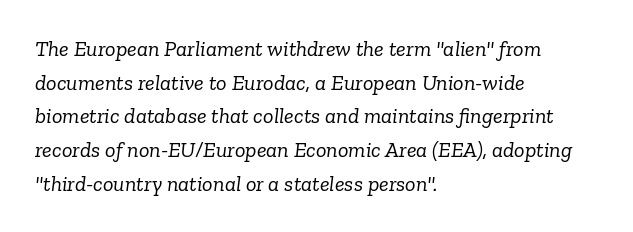
Emphasis-style slanted type is in use. The designer left line spacing at the default. Each line starts at the same left margin while the right side varies. A quiet, ordinary-to-light weight characterises the typeface.
